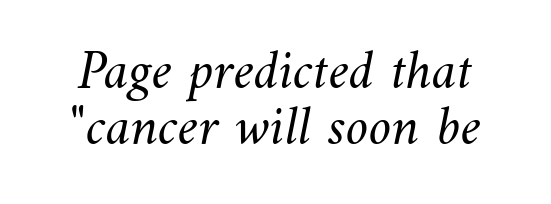
The image shows 57 px light type; set centered, tight line spacing (0.98x), normal letter spacing, not underlined; medium stroke contrast and a small x-height.
